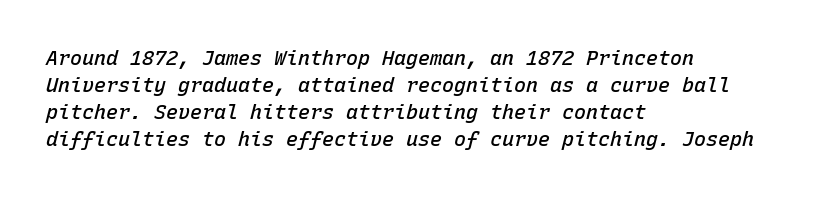
Q: Is the text bold? A: Semi-bold.
Q: Is the text italic (slanted)? A: Yes, it leans right by about 15 degrees.
Q: Is the text underlined? A: No.
Q: How is the paragraph aligned? A: Left-aligned.
Q: Is the spacing between letters normal or unusually wide? A: Normal.
Q: Is the spacing between lines tight, normal or loose? A: Normal.
